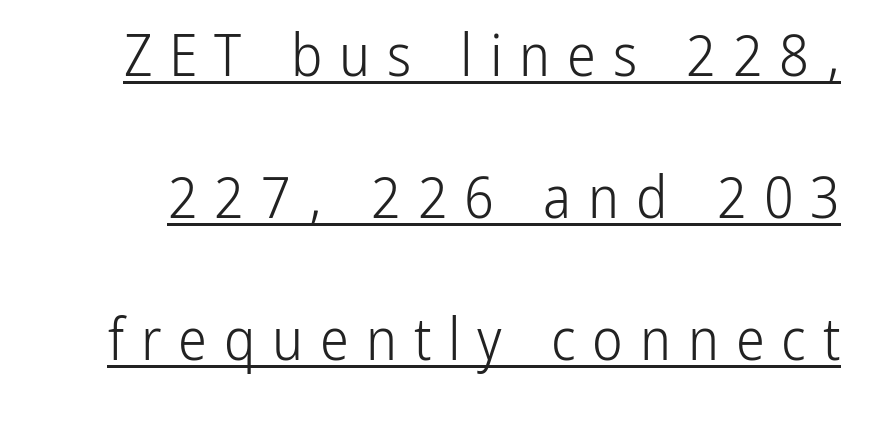
The image shows 58 px light, condensed sans-serif type, upright; set loose line spacing (2.45x), unusually wide letter spacing (+0.29 em), underlined; low stroke contrast and a medium x-height.
